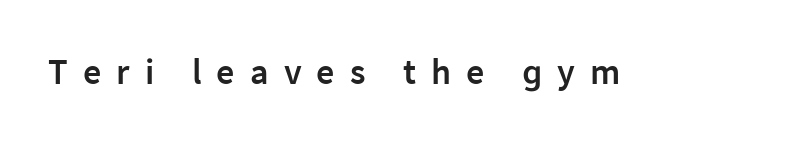
Check the space under the baseline: it is left empty. Does the type have serifs? No, each stem ends abruptly. The type sits square on the baseline with zero lean. This sample has the flowing, uneven cadence of proportional lettering. Semibold letterforms, between regular and bold. The face used here is rendered with a markedly widened letterfit.
